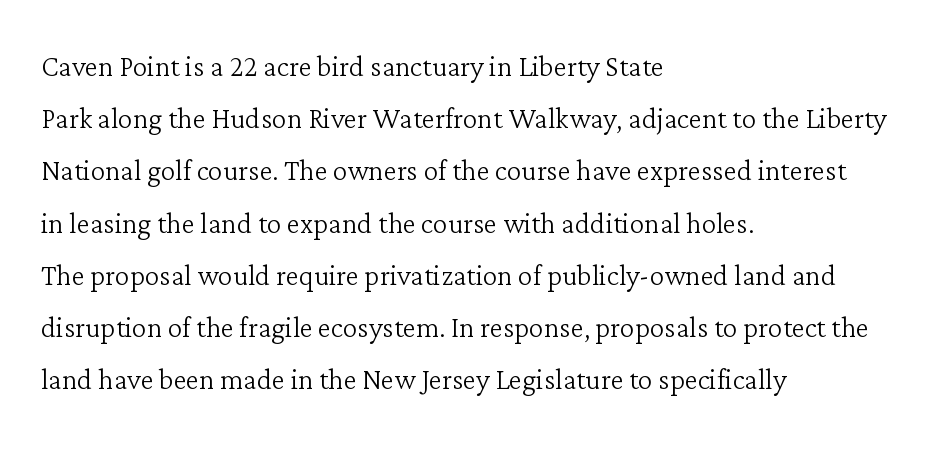
The image shows 37 px light serif type, upright; set left-aligned, normal line spacing (1.41x), normal letter spacing, not underlined; low stroke contrast and a medium x-height.
